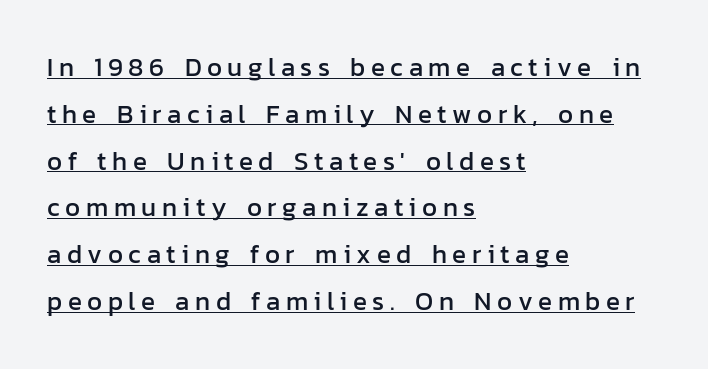
You can see a thin bar hugging the bottom of the glyphs. You can tell it's not italic because the verticals are truly vertical. Someone cranked the tracking dial way up on this one. The rag falls on the right side of this text block.
